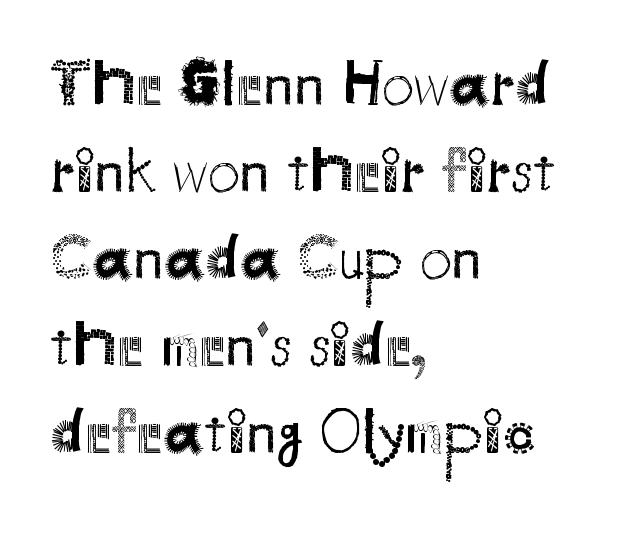
{"serif": "no", "italic": "no", "bold": "no", "weight": "regular", "width": "normal", "stroke_contrast": "medium", "x_height": "small", "monospaced": "no", "underline": "no", "align": "left", "line_spacing": "normal", "line_spacing_ratio": 1.36, "letter_spacing": "normal", "letter_spacing_em": 0.0, "glyph_px": 64}
